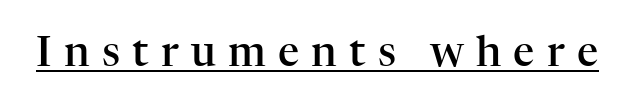
Think of a printed novel: that variable character pitch is what you see here. Is the type bold? Partly — it's a semibold, heavier than regular but not fully bold. These lines were composed using upright roman letters. These lines have a slow, spaced-out rhythm from letter to letter. Each line of the rendering has a horizontal stroke beneath the glyphs.
